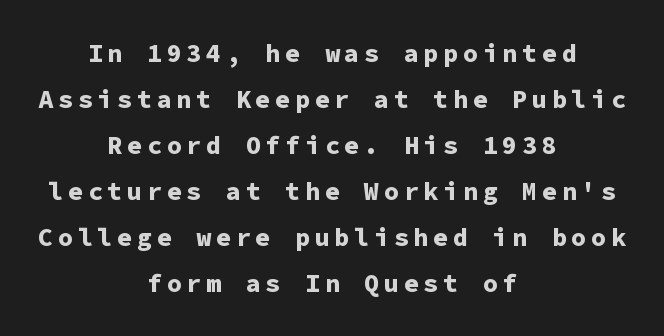
The image shows 25 px bold type, upright; set centered, line spacing 1.84x, not underlined.
